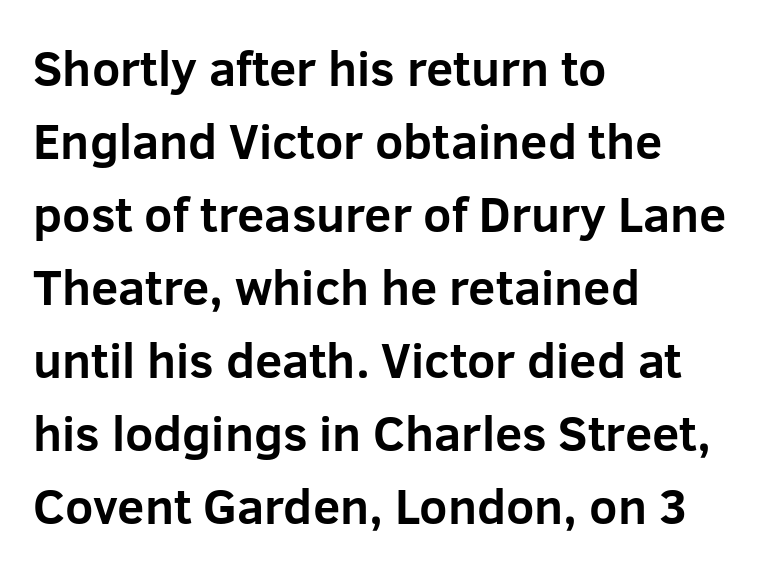
In terms of leading, this rendering sits right in the middle. The letters carry no serifs — their stems end cleanly without finishing strokes. Rendered with straight, roman letterforms. The setting favours the left margin, as ordinary paragraphs usually do.
